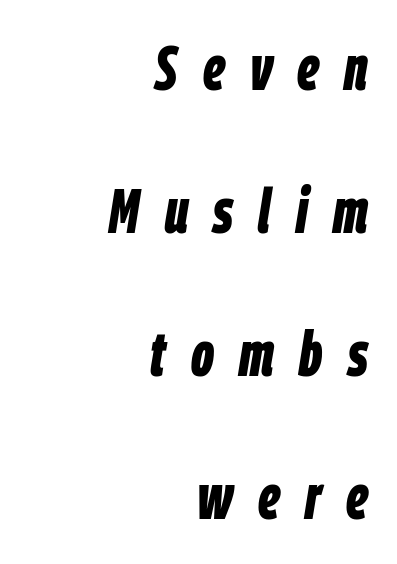
{"italic": "yes", "lean": "right", "slant_degrees": 9, "bold": "yes", "weight": "bold", "width": "condensed", "stroke_contrast": "low", "x_height": "large", "monospaced": "no", "underline": "no", "align": "right", "line_spacing": "loose", "line_spacing_ratio": 2.27, "letter_spacing": "wide", "letter_spacing_em": 0.4, "glyph_px": 63}
